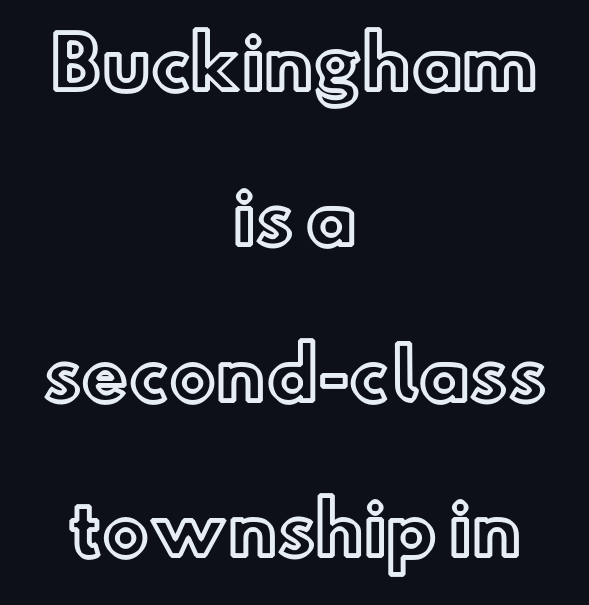
{"italic": "no", "width": "normal", "x_height": "small", "monospaced": "no", "underline": "no", "align": "center", "line_spacing": "loose", "line_spacing_ratio": 2.22, "letter_spacing": "normal", "letter_spacing_em": 0.0, "glyph_px": 70}
